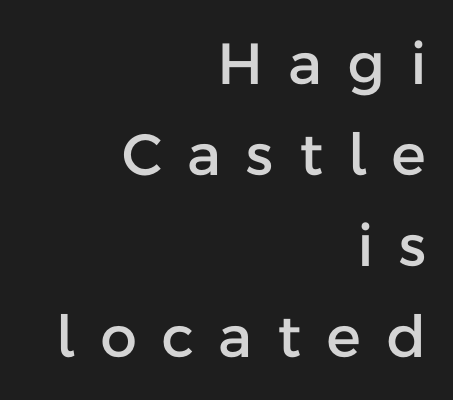
Q: Is the text italic (slanted)? A: No, it is upright.
Q: Is the typeface a serif or a sans-serif typeface? A: Sans-serif.
Q: Is the text underlined? A: No.
Q: How is the paragraph aligned? A: Right-aligned.
Q: Is the spacing between letters normal or unusually wide? A: Unusually wide.
Q: Is the spacing between lines tight, normal or loose? A: Normal.
Q: Width (condensed, normal, or wide)? A: Normal.
Q: Stroke contrast? A: Low.
Q: x-height? A: Medium.
Q: Monospaced? A: No.
